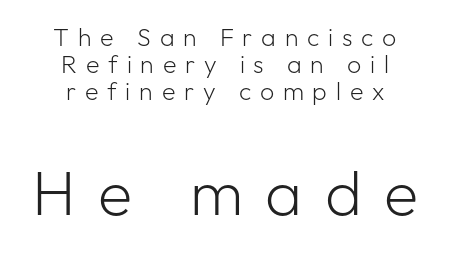
The image shows 63 px light sans-serif type, upright; set centered, tight line spacing (1.08x), unusually wide letter spacing (+0.35 em), not underlined; the second (bottom) block is 2.52x larger; low stroke contrast and a medium x-height.
